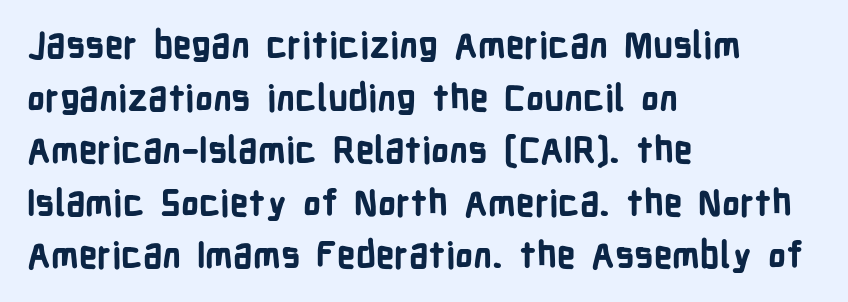
The image shows 36 px bold, condensed sans-serif type, upright; set left-aligned, normal line spacing (1.46x), normal letter spacing, not underlined; low stroke contrast and a medium x-height.
